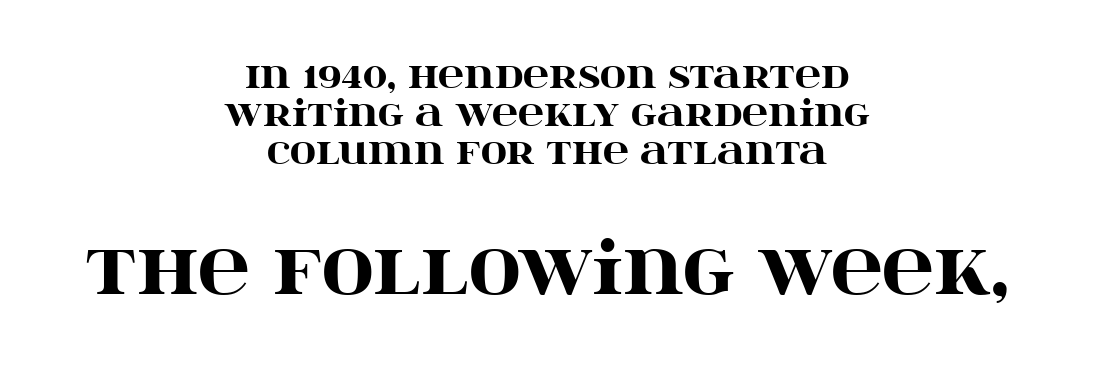
Vertical spacing — tight. Reading top to bottom, the characters get bigger at the block break. Clear beneath every line of the passage. Letter spacing: default.
